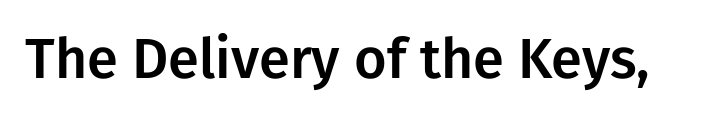
{"serif": "no", "italic": "no", "width": "normal", "stroke_contrast": "low", "x_height": "medium", "monospaced": "no", "underline": "no", "letter_spacing": "normal", "letter_spacing_em": 0.0, "glyph_px": 56}
